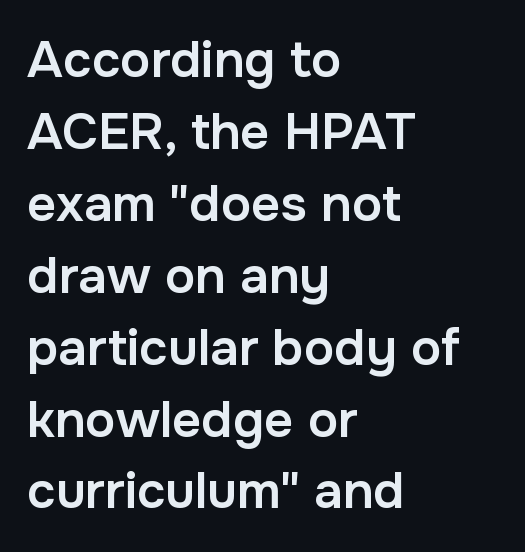
{"serif": "no", "italic": "no", "bold": "semi", "weight": "semibold", "width": "normal", "stroke_contrast": "low", "x_height": "medium", "monospaced": "no", "underline": "no", "align": "left", "line_spacing": "normal", "line_spacing_ratio": 1.41, "letter_spacing": "normal", "letter_spacing_em": 0.0, "glyph_px": 51}
